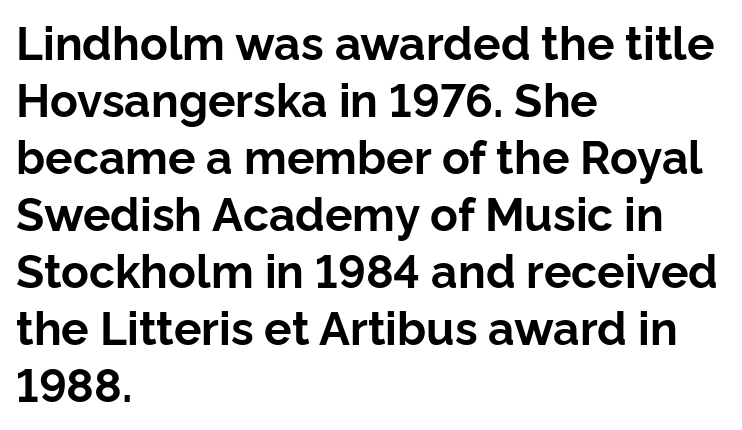
Designer's note — italics off, roman on. Check where the strokes stop: nothing finishes them off — pure sans. Heavy, bold letterforms. This sample is left-justified, so line endings fall wherever the words run out. Each letter keeps its own natural width here, so spacing adapts to shape.
